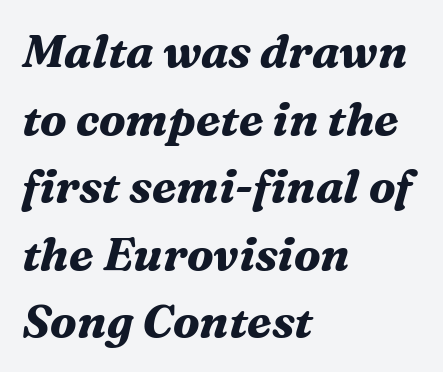
{"serif": "yes", "italic": "yes", "lean": "right", "slant_degrees": 16, "bold": "yes", "weight": "bold", "width": "normal", "stroke_contrast": "medium", "x_height": "medium", "monospaced": "no", "underline": "no", "align": "left", "line_spacing": "normal", "line_spacing_ratio": 1.47, "letter_spacing": "normal", "letter_spacing_em": 0.0, "glyph_px": 46}
